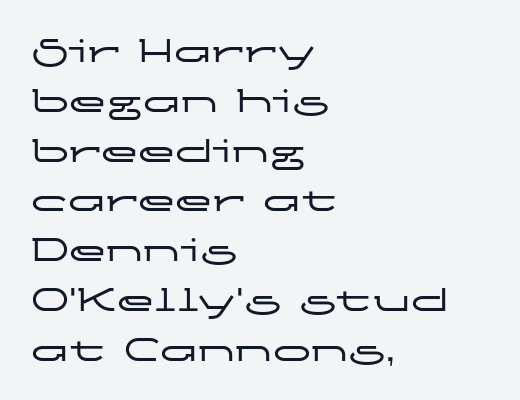
Q: Is the text italic (slanted)? A: No, it is upright.
Q: Is the typeface a serif or a sans-serif typeface? A: Sans-serif.
Q: Is the text underlined? A: No.
Q: How is the paragraph aligned? A: Left-aligned.
Q: Is the spacing between letters normal or unusually wide? A: Normal.
Q: Is the spacing between lines tight, normal or loose? A: Normal.
Q: Width (condensed, normal, or wide)? A: Wide.
Q: Stroke contrast? A: Low.
Q: x-height? A: Medium.
Q: Monospaced? A: No.
